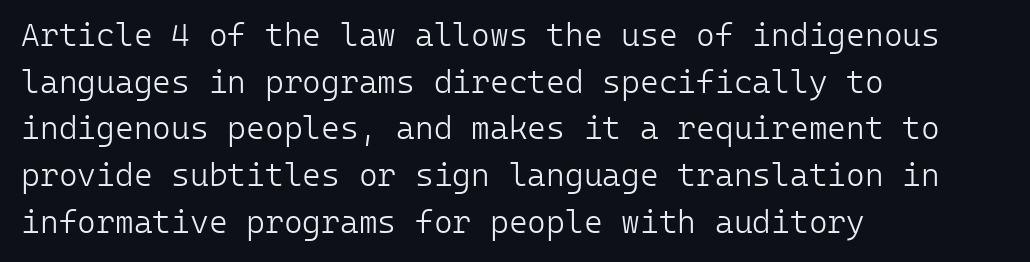
Q: Is the text bold? A: No.
Q: Is the text italic (slanted)? A: No, it is upright.
Q: Is the typeface a serif or a sans-serif typeface? A: Sans-serif.
Q: Is the text underlined? A: No.
Q: How is the paragraph aligned? A: Left-aligned.
Q: Is the spacing between letters normal or unusually wide? A: Normal.
Q: Is the spacing between lines tight, normal or loose? A: Normal.
Q: Width (condensed, normal, or wide)? A: Normal.
Q: Stroke contrast? A: Low.
Q: x-height? A: Medium.
Q: Monospaced? A: Yes.
